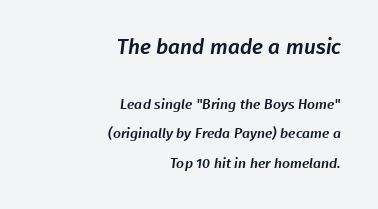
Q: Is the text underlined? A: No.
Q: How is the paragraph aligned? A: Right-aligned.
Q: Is the spacing between letters normal or unusually wide? A: Normal.
Q: Is the spacing between lines tight, normal or loose? A: Loose.
Q: Which block of text is set in a larger size, the first (top) or the second (bottom)? A: The first (top) one.
